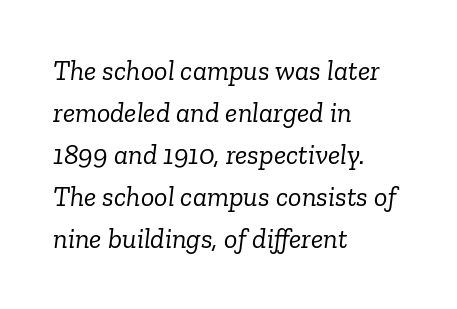
Q: Is the text bold? A: No.
Q: Is the text italic (slanted)? A: Yes, it leans right by about 6 degrees.
Q: Is the typeface a serif or a sans-serif typeface? A: Serif.
Q: Is the text underlined? A: No.
Q: How is the paragraph aligned? A: Left-aligned.
Q: Is the spacing between letters normal or unusually wide? A: Normal.
Q: Is the spacing between lines tight, normal or loose? A: Normal.
Q: Width (condensed, normal, or wide)? A: Normal.
Q: Stroke contrast? A: Low.
Q: x-height? A: Medium.
Q: Monospaced? A: No.
